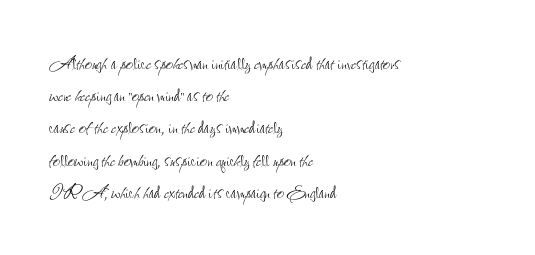
The image shows 25 px text type; set left-aligned, normal line spacing (1.29x), normal letter spacing, not underlined.
